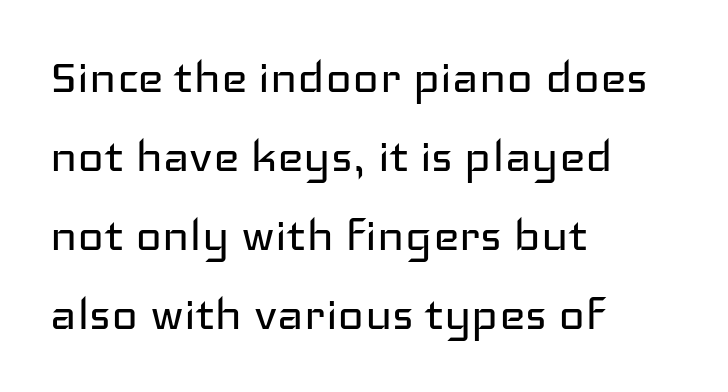
Q: Is the text bold? A: No.
Q: Is the text italic (slanted)? A: No, it is upright.
Q: Is the typeface a serif or a sans-serif typeface? A: Sans-serif.
Q: Is the text underlined? A: No.
Q: How is the paragraph aligned? A: Left-aligned.
Q: Is the spacing between letters normal or unusually wide? A: Normal.
Q: Is the spacing between lines tight, normal or loose? A: Normal.
Q: Width (condensed, normal, or wide)? A: Wide.
Q: Stroke contrast? A: Low.
Q: x-height? A: Medium.
Q: Monospaced? A: No.
